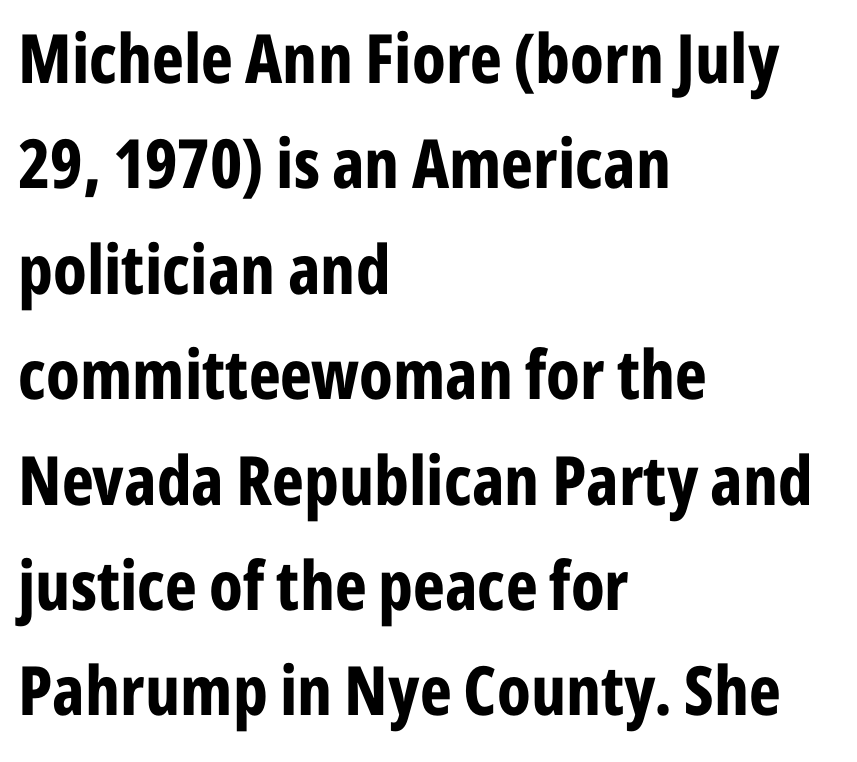
{"serif": "no", "italic": "no", "bold": "yes", "weight": "bold", "width": "condensed", "stroke_contrast": "low", "x_height": "medium", "monospaced": "no", "underline": "no", "align": "left", "line_spacing": "normal", "line_spacing_ratio": 1.55, "letter_spacing": "normal", "letter_spacing_em": 0.0, "glyph_px": 68}
